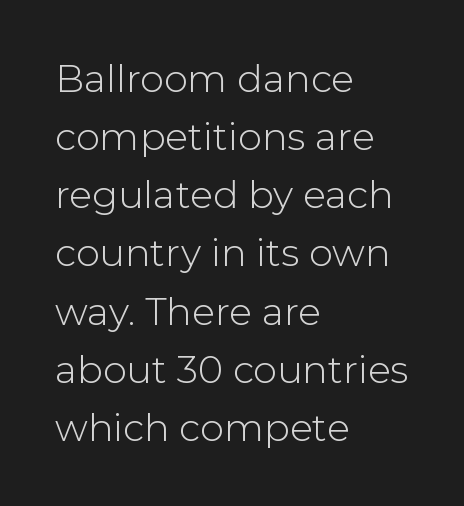
The leading is moderate, giving the passage an even texture. Compared with a centered layout, this one pins lines to the left instead. In terms of posture, this sample is upright. Here the glyphs are tracked normally, forming tight word shapes.
